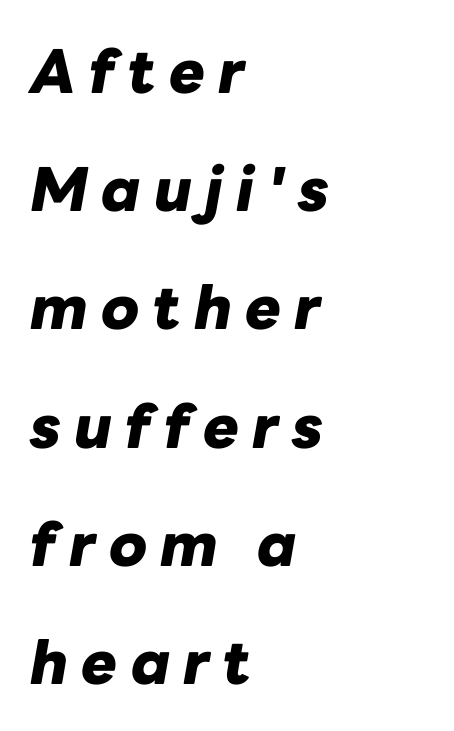
{"italic": "yes", "lean": "right", "slant_degrees": 10, "bold": "yes", "weight": "heavy", "width": "normal", "stroke_contrast": "low", "x_height": "medium", "monospaced": "no", "underline": "no", "align": "left", "line_spacing": "loose", "line_spacing_ratio": 1.97, "letter_spacing": "wide", "letter_spacing_em": 0.22, "glyph_px": 60}
